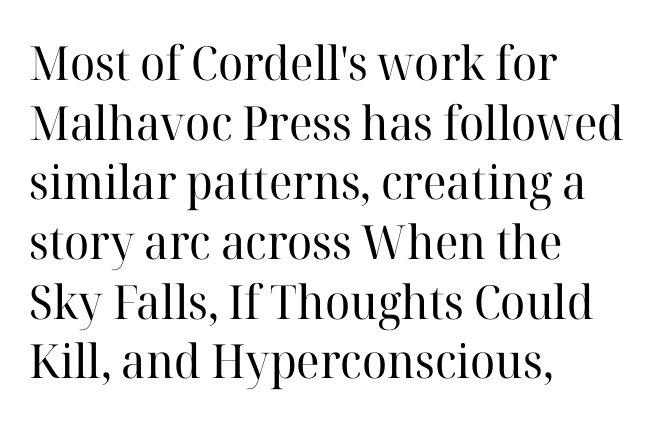
Unbolded letterforms with no extra heft. This sample has the flowing, uneven cadence of proportional lettering. Regarding serifs, this sample has them. A typesetter would call this leading conventional body-copy spacing. Every stem runs plumb, perpendicular to the baseline. Short note: letters normally spaced.
